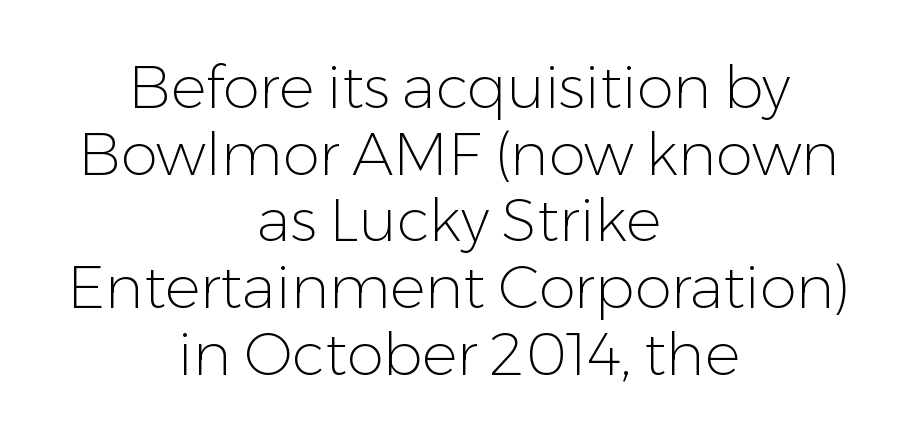
The image shows 59 px light sans-serif type, upright; set centered, tight line spacing (1.13x), normal letter spacing, not underlined; low stroke contrast and a medium x-height.
